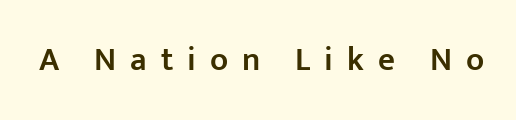
The image shows 33 px semibold sans-serif type, upright; set unusually wide letter spacing (+0.42 em), not underlined; low stroke contrast and a medium x-height.
